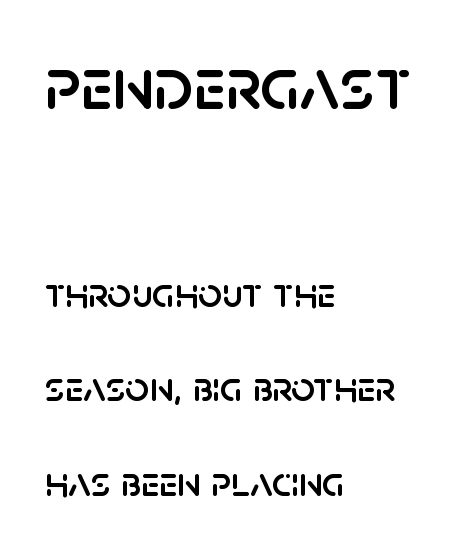
{"serif": "no", "italic": "no", "width": "normal", "stroke_contrast": "low", "x_height": "large", "monospaced": "no", "underline": "no", "align": "left", "line_spacing": "loose", "line_spacing_ratio": 2.25, "letter_spacing": "normal", "letter_spacing_em": 0.0, "larger_block": "first", "size_ratio": 1.76, "glyph_px": 74}
